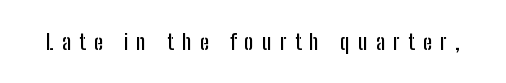
In terms of letterspacing, this is a distinctly airy, spread setting. Check under the words: just untouched page. Designer's note — italics off, roman on.
